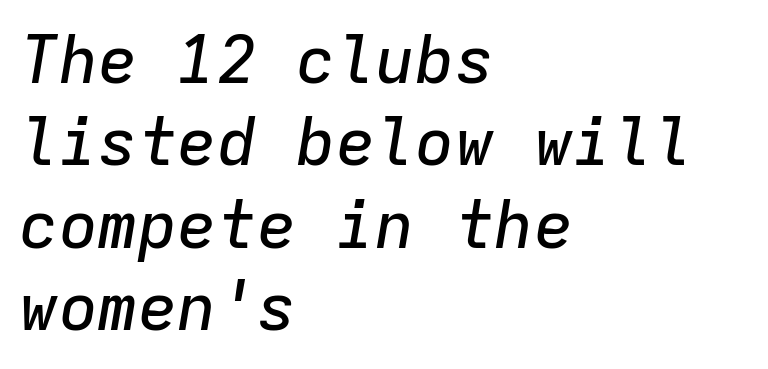
Q: Is the text italic (slanted)? A: Yes, it leans right by about 9 degrees.
Q: Is the text underlined? A: No.
Q: How is the paragraph aligned? A: Left-aligned.
Q: Is the spacing between letters normal or unusually wide? A: Normal.
Q: Is the spacing between lines tight, normal or loose? A: Normal.
Q: Width (condensed, normal, or wide)? A: Normal.
Q: Stroke contrast? A: Low.
Q: x-height? A: Medium.
Q: Monospaced? A: Yes.
